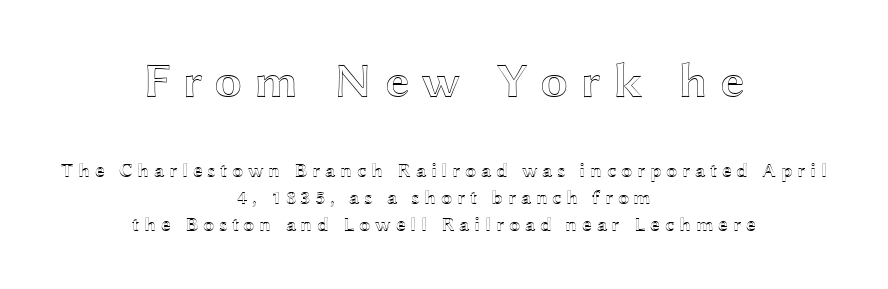
{"italic": "no", "width": "wide", "x_height": "medium", "monospaced": "no", "underline": "no", "align": "center", "line_spacing": "normal", "line_spacing_ratio": 1.35, "letter_spacing": "wide", "letter_spacing_em": 0.23, "larger_block": "first", "size_ratio": 2.5, "glyph_px": 50}
